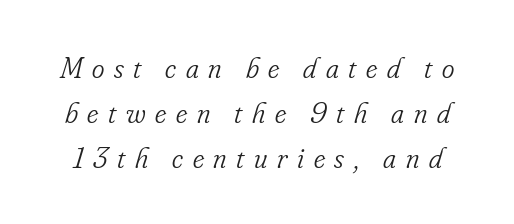
Type without underlining. Style check: oblique. Is the stroke heavy? The answer is a plain regular-or-lighter. Line spacing here is normal.
